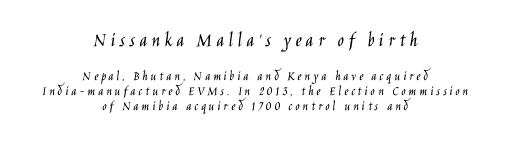
The image shows 21 px text type; set centered, tight line spacing (1.09x), unusually wide letter spacing (+0.21 em), not underlined; the first (top) block is 1.5x larger.
